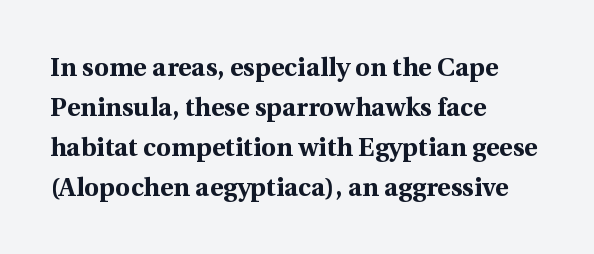
The letterforms sit shoulder to shoulder at normal distance. If you measured baseline to baseline, you'd find a middling distance. The specimen omits any rule beneath the text block's lines. These lines stack with their left ends in a neat column.
